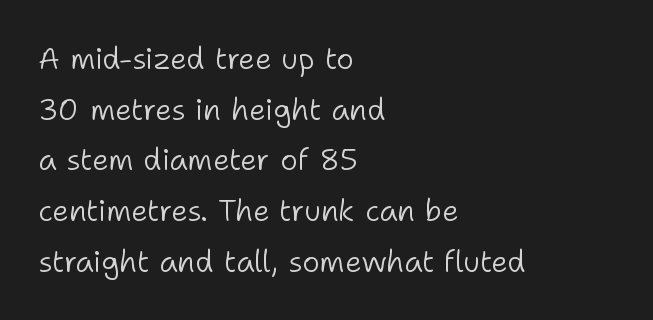
Q: Is the text bold? A: No.
Q: Is the text italic (slanted)? A: No, it is upright.
Q: Is the typeface a serif or a sans-serif typeface? A: Sans-serif.
Q: Is the text underlined? A: No.
Q: How is the paragraph aligned? A: Left-aligned.
Q: Is the spacing between letters normal or unusually wide? A: Normal.
Q: Is the spacing between lines tight, normal or loose? A: Normal.
Q: Width (condensed, normal, or wide)? A: Normal.
Q: Stroke contrast? A: Low.
Q: x-height? A: Medium.
Q: Monospaced? A: No.
